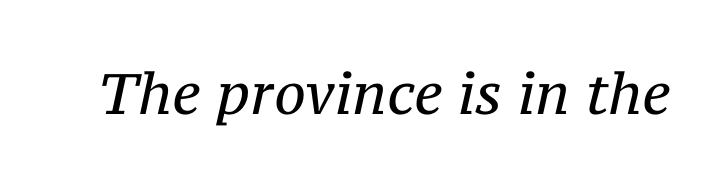
{"serif": "yes", "italic": "yes", "lean": "right", "slant_degrees": 12, "bold": "no", "weight": "regular", "width": "normal", "stroke_contrast": "medium", "x_height": "medium", "monospaced": "no", "underline": "no", "letter_spacing": "normal", "letter_spacing_em": 0.0, "glyph_px": 57}
